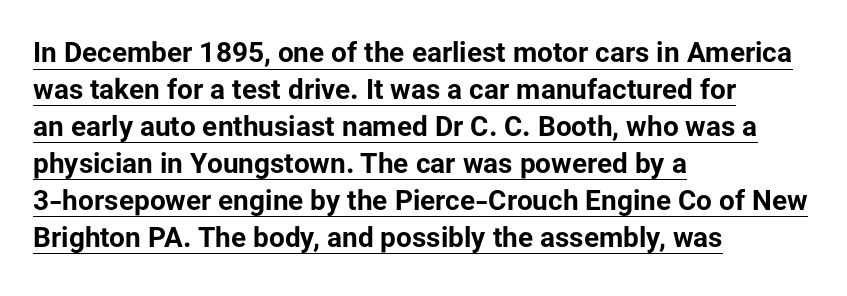
Each glyph is drawn with heavy, bold strokes. Character widths vary here, with narrow letters taking less room than wide ones. What's the leading like? Ordinary, nothing unusual. The text block is weighted toward the left margin, trailing off unevenly rightward. The specimen reads as upright at a glance. Font category for this specimen: sans-serif.
